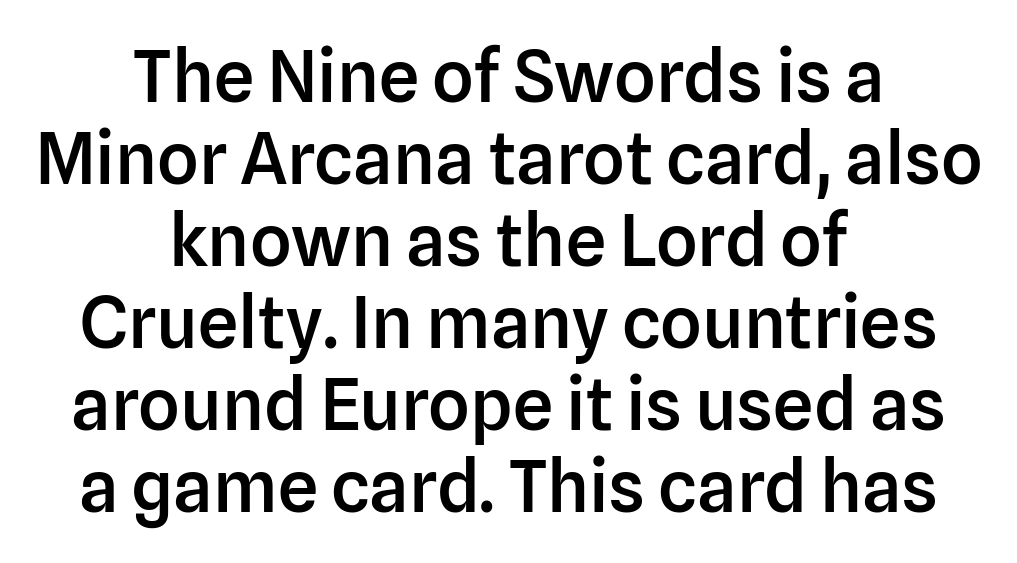
{"serif": "no", "italic": "no", "bold": "semi", "weight": "semibold", "width": "normal", "stroke_contrast": "low", "x_height": "medium", "monospaced": "no", "underline": "no", "align": "center", "line_spacing": "tight", "line_spacing_ratio": 1.14, "letter_spacing": "normal", "letter_spacing_em": 0.0, "glyph_px": 72}
